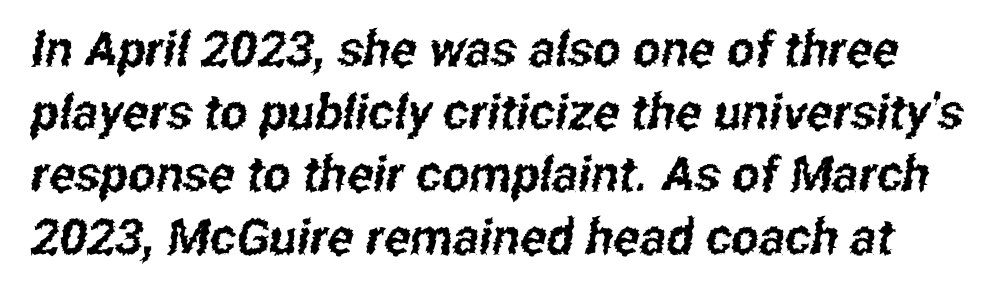
Short note: letters normally spaced. The space directly below the letters is spotless. The font family rendered here belongs to the sans-serif group. Leading matches the norm, producing a regular column.
